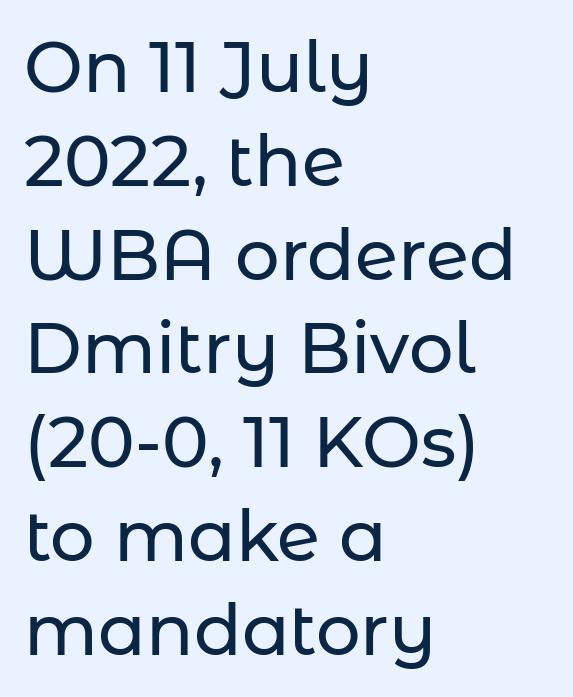
Q: Is the text italic (slanted)? A: No, it is upright.
Q: Is the typeface a serif or a sans-serif typeface? A: Sans-serif.
Q: Is the text underlined? A: No.
Q: How is the paragraph aligned? A: Left-aligned.
Q: Is the spacing between letters normal or unusually wide? A: Normal.
Q: Is the spacing between lines tight, normal or loose? A: Normal.
Q: Width (condensed, normal, or wide)? A: Normal.
Q: Stroke contrast? A: Low.
Q: x-height? A: Medium.
Q: Monospaced? A: No.
